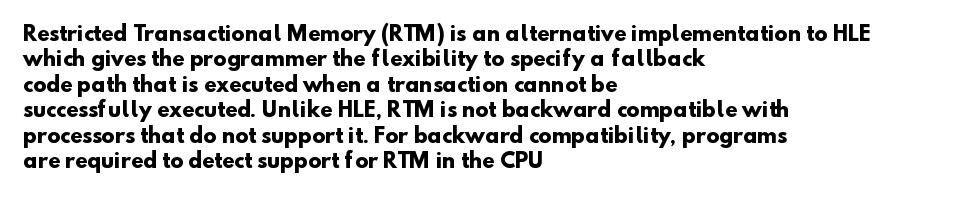
Inter-character spacing is left at the font's built-in metrics. How would I describe the line gaps? Plain and ordinary. The glyphs have the mass of a bold cut. The words here are not underlined.
